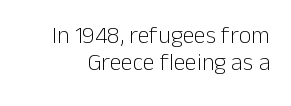
Q: Is the text bold? A: No.
Q: Is the text italic (slanted)? A: No, it is upright.
Q: Is the text underlined? A: No.
Q: Is the spacing between letters normal or unusually wide? A: Normal.
Q: Is the spacing between lines tight, normal or loose? A: Tight.
